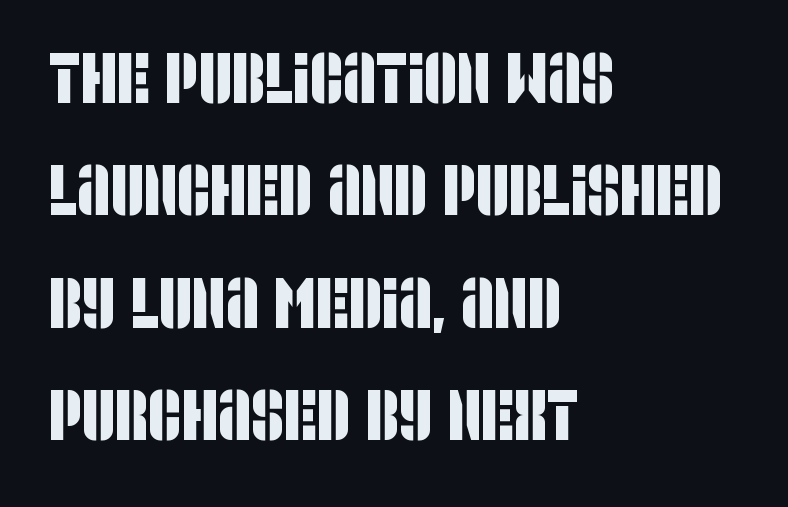
{"serif": "no", "width": "condensed", "stroke_contrast": "low", "x_height": "large", "monospaced": "no", "underline": "no", "align": "left", "line_spacing": "normal", "line_spacing_ratio": 1.56, "letter_spacing": "normal", "letter_spacing_em": 0.0, "glyph_px": 72}
